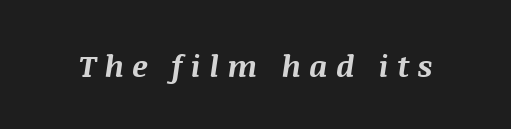
Q: Is the text bold? A: Yes.
Q: Is the text italic (slanted)? A: Yes, it leans right by about 8 degrees.
Q: Is the text underlined? A: No.
Q: Is the spacing between letters normal or unusually wide? A: Unusually wide.
Q: Width (condensed, normal, or wide)? A: Normal.
Q: Stroke contrast? A: Medium.
Q: x-height? A: Large.
Q: Monospaced? A: No.
